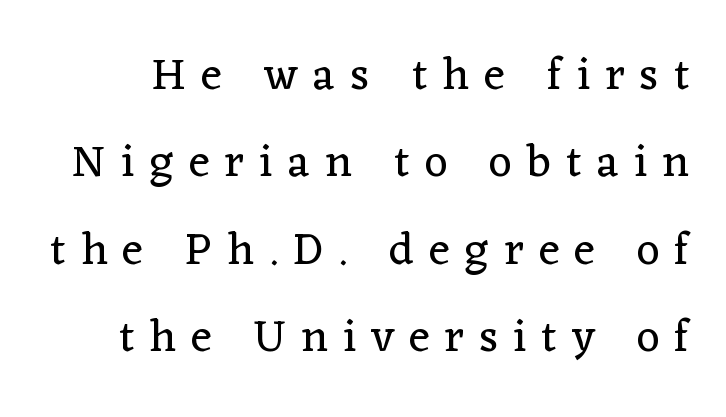
Q: Is the text bold? A: No.
Q: Is the text italic (slanted)? A: No, it is upright.
Q: Is the typeface a serif or a sans-serif typeface? A: Serif.
Q: Is the text underlined? A: No.
Q: Is the spacing between letters normal or unusually wide? A: Unusually wide.
Q: Is the spacing between lines tight, normal or loose? A: Loose.
Q: Width (condensed, normal, or wide)? A: Normal.
Q: Stroke contrast? A: Low.
Q: x-height? A: Medium.
Q: Monospaced? A: No.
